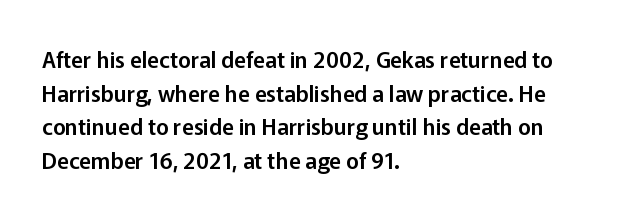
{"italic": "no", "underline": "no", "align": "left", "line_spacing": "normal", "line_spacing_ratio": 1.53, "letter_spacing": "normal", "letter_spacing_em": 0.0, "glyph_px": 22}
